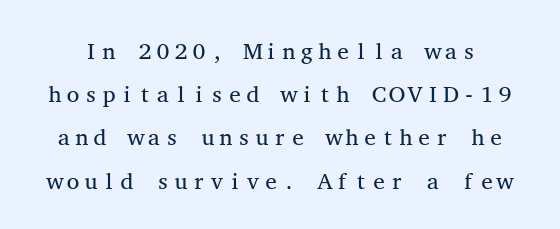
{"italic": "no", "bold": "no", "underline": "no", "line_spacing_ratio": 1.88, "letter_spacing": "normal", "letter_spacing_em": 0.0, "glyph_px": 23}
